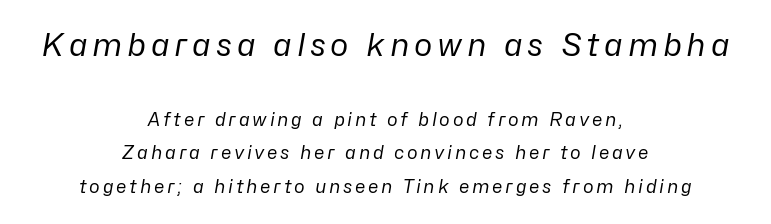
The image shows 31 px regular-weight type, italic (leaning right); set centered, line spacing 1.85x, not underlined; the first (top) block is 1.72x larger; low stroke contrast and a medium x-height.
